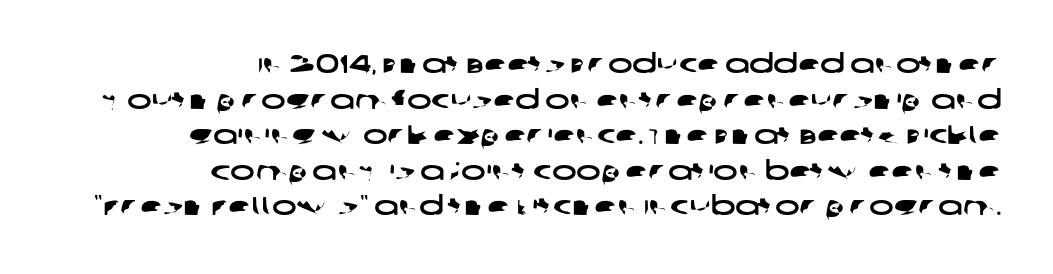
The image shows 26 px text type; set right-aligned, normal line spacing (1.37x), normal letter spacing, not underlined.
